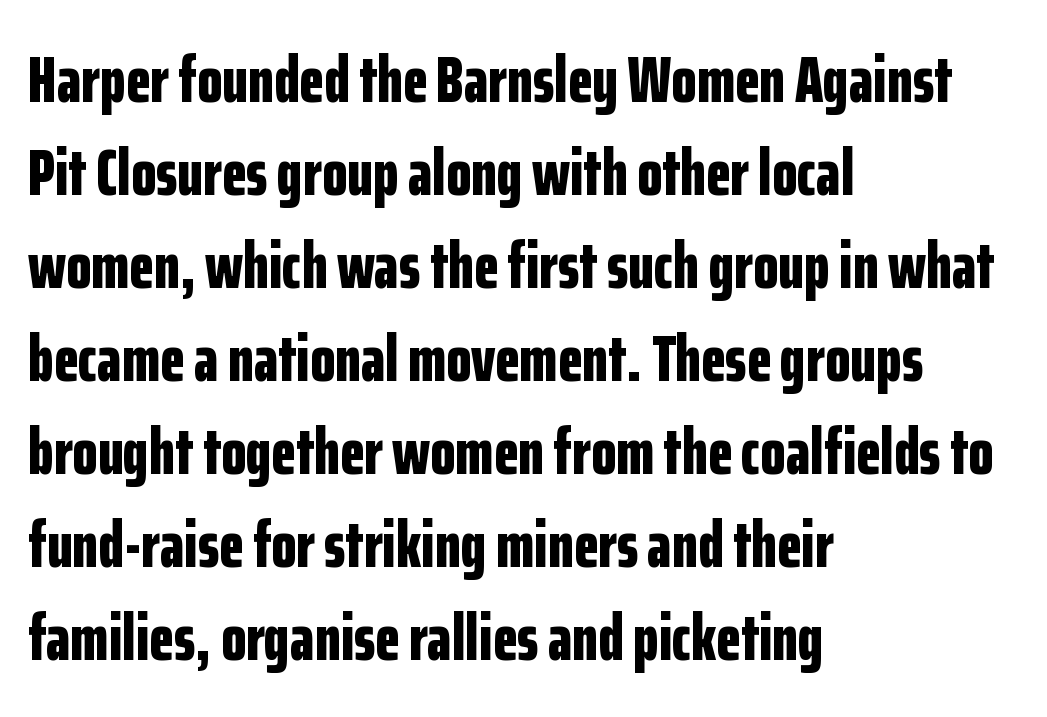
No extra tracking has been applied to these lines. This block has exactly the height ordinary leading produces. Decoration check: the copy has no underline. Vertical strokes here are truly vertical. The letters carry no serifs — their stems end cleanly without finishing strokes. Typographic density is high because the face is bold.
